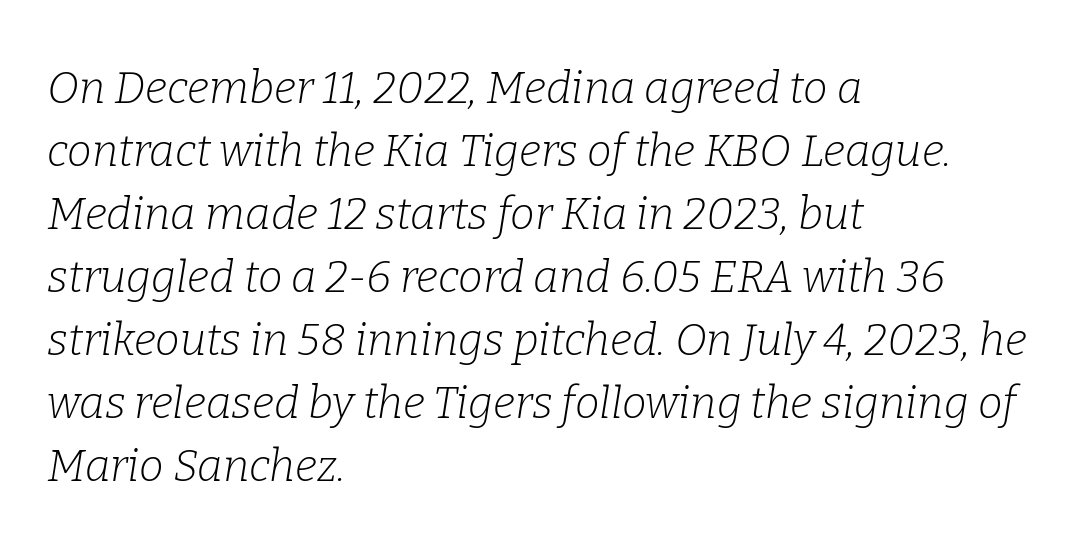
Quick note: underline off. The axis of the letterforms is tilted away from vertical. Serifs: yes, visible at the terminals of the letterforms. The letters advance in unequal steps, a hallmark of proportional type.
